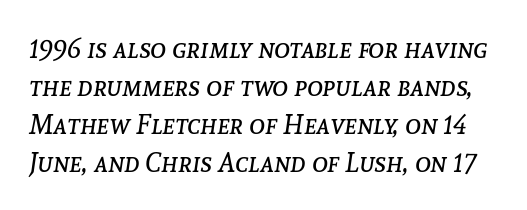
{"italic": "yes", "lean": "right", "slant_degrees": 8, "bold": "no", "underline": "no", "line_spacing": "normal", "line_spacing_ratio": 1.41, "letter_spacing": "normal", "letter_spacing_em": 0.0, "glyph_px": 27}
